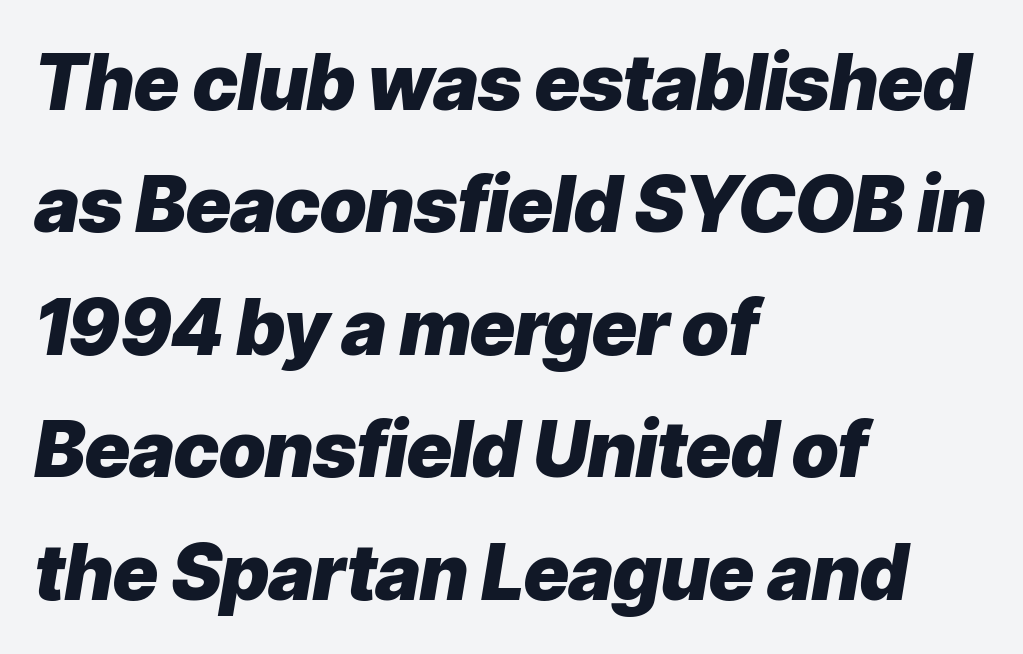
Does the weight exceed regular? Yes, all the way to bold. Note the varied advance widths — an 'i' is clearly narrower than an 'm'. Students, observe: this is what conventionally led text looks like. Left-aligned paragraph, ragged on the right. When letters slant like this, we call the style italic.
